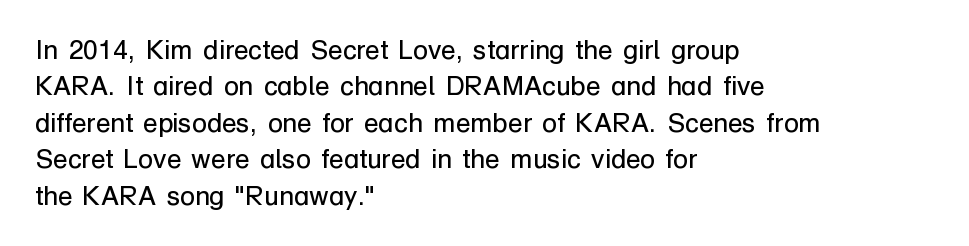
Upright lettering throughout. Reading down the column, the eye jumps a familiar distance to each next line. The typesetting does not lean heavy: it is not bold. Horizontal alignment here is leftward, the default for most running prose. The space directly below the letters is spotless. Glyph-to-glyph distance matches everyday printed text.
